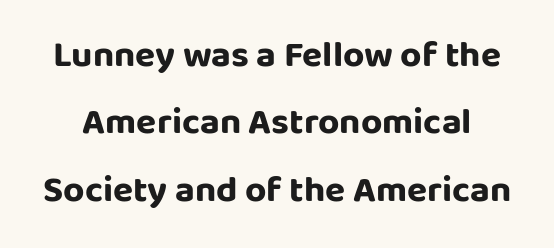
The words here are not underlined. Caption: standard tracking, unaltered. Strokes here are thick enough to call this a true bold. The face used here is a sans, in the tradition of grotesques and geometrics. A typesetter would call this proportional, since set widths differ per character.
